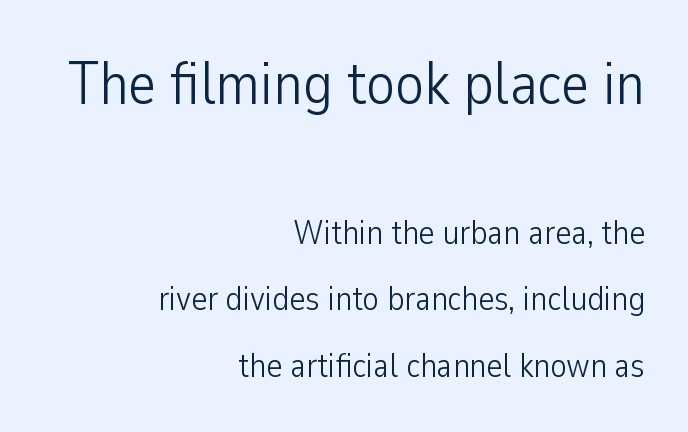
Q: Is the text bold? A: No.
Q: Is the text italic (slanted)? A: No, it is upright.
Q: Is the typeface a serif or a sans-serif typeface? A: Sans-serif.
Q: Is the text underlined? A: No.
Q: How is the paragraph aligned? A: Right-aligned.
Q: Is the spacing between letters normal or unusually wide? A: Normal.
Q: Is the spacing between lines tight, normal or loose? A: Loose.
Q: Which block of text is set in a larger size, the first (top) or the second (bottom)? A: The first (top) one.
Q: Width (condensed, normal, or wide)? A: Condensed.
Q: Stroke contrast? A: Low.
Q: x-height? A: Medium.
Q: Monospaced? A: No.
